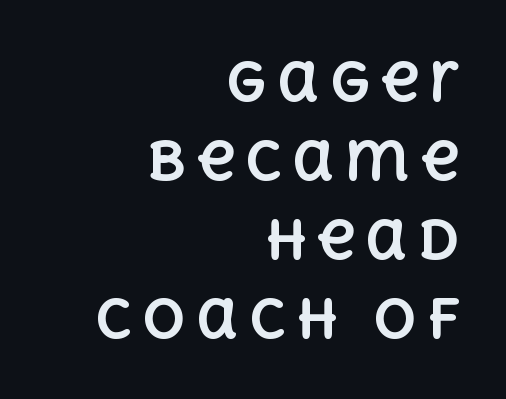
The image shows 54 px bold type, upright; set right-aligned, normal line spacing (1.46x), not underlined; a large x-height.
